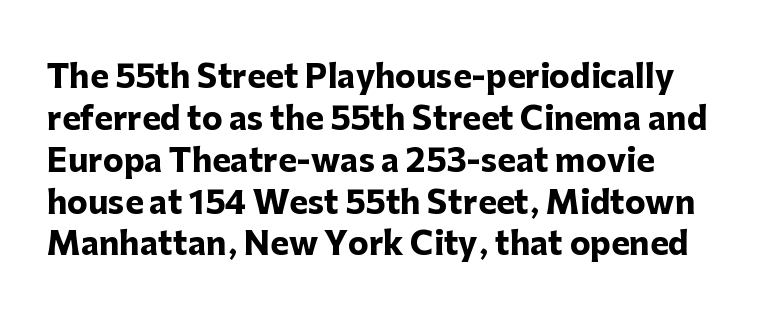
The gaps between neighbouring characters are ordinary and unremarkable. Strokes here are thick enough to call this a true bold. Each letter keeps its own natural width here, so spacing adapts to shape. Style check: upright. These lines are composed in type without serifs. Rule under the text: the space is simply empty.
